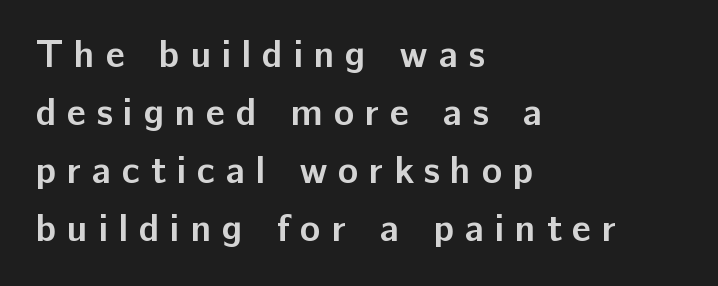
The image shows 38 px semibold sans-serif type, upright; set left-aligned, normal line spacing (1.53x), unusually wide letter spacing (+0.28 em), not underlined; low stroke contrast and a medium x-height.
